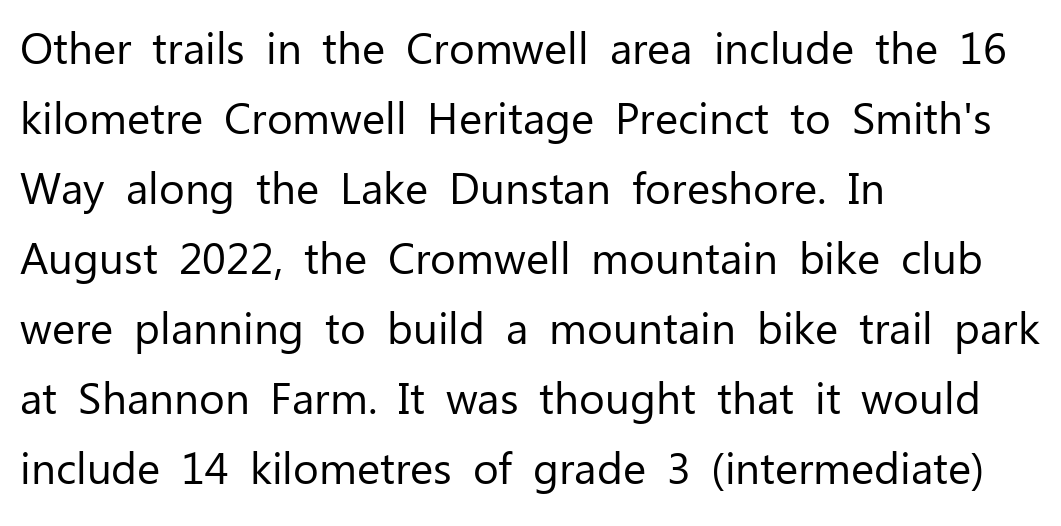
{"serif": "no", "italic": "no", "bold": "no", "weight": "regular", "width": "normal", "stroke_contrast": "low", "x_height": "medium", "monospaced": "no", "underline": "no", "align": "left", "line_spacing": "normal", "line_spacing_ratio": 1.59, "letter_spacing": "normal", "letter_spacing_em": 0.0, "glyph_px": 44}
